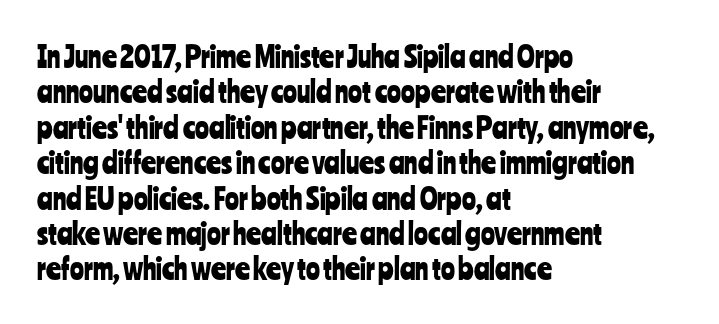
Q: Is the text italic (slanted)? A: No, it is upright.
Q: Is the typeface a serif or a sans-serif typeface? A: Sans-serif.
Q: Is the text underlined? A: No.
Q: How is the paragraph aligned? A: Left-aligned.
Q: Is the spacing between letters normal or unusually wide? A: Normal.
Q: Width (condensed, normal, or wide)? A: Condensed.
Q: Stroke contrast? A: Low.
Q: x-height? A: Medium.
Q: Monospaced? A: No.
